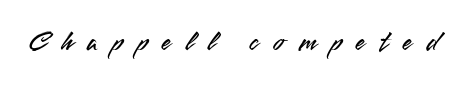
Q: Is the text italic (slanted)? A: Yes.
Q: Is the typeface a serif or a sans-serif typeface? A: Sans-serif.
Q: Is the text underlined? A: No.
Q: Is the spacing between letters normal or unusually wide? A: Unusually wide.
Q: Width (condensed, normal, or wide)? A: Normal.
Q: Stroke contrast? A: Medium.
Q: x-height? A: Small.
Q: Monospaced? A: No.
